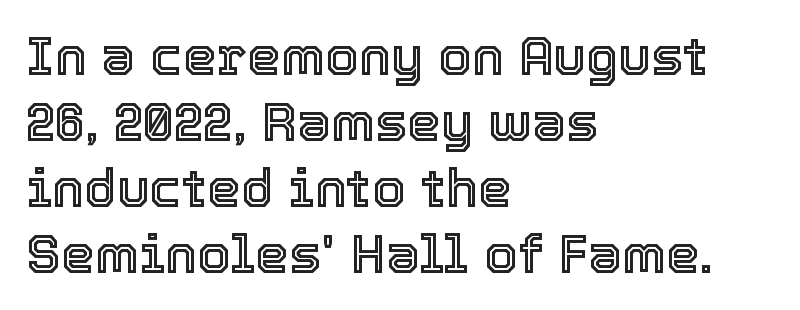
{"italic": "no", "width": "normal", "x_height": "medium", "monospaced": "no", "underline": "no", "align": "left", "line_spacing_ratio": 1.22, "letter_spacing": "normal", "letter_spacing_em": 0.0, "glyph_px": 54}
